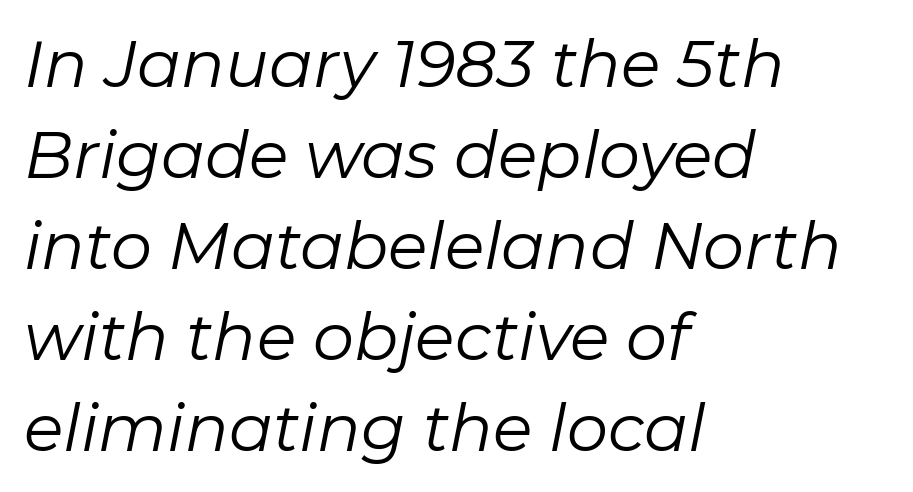
{"italic": "yes", "lean": "right", "slant_degrees": 11, "bold": "no", "weight": "regular", "width": "normal", "stroke_contrast": "low", "x_height": "medium", "monospaced": "no", "underline": "no", "align": "left", "line_spacing": "normal", "line_spacing_ratio": 1.4, "letter_spacing": "normal", "letter_spacing_em": 0.0, "glyph_px": 65}
